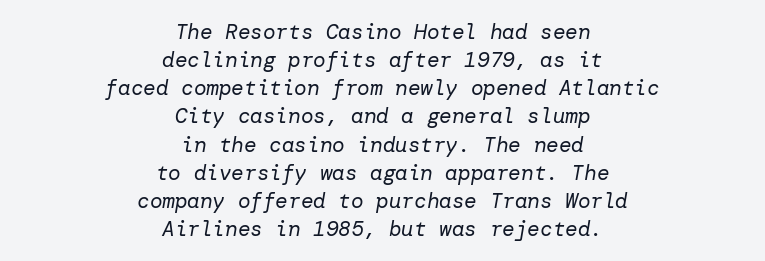
No chunkiness to these letters — they're not bold. The typography opts for an oblique posture over an upright one. Summary of vertical rhythm: regular, with standard interline spacing. Each row of text sits above clean, open space.
